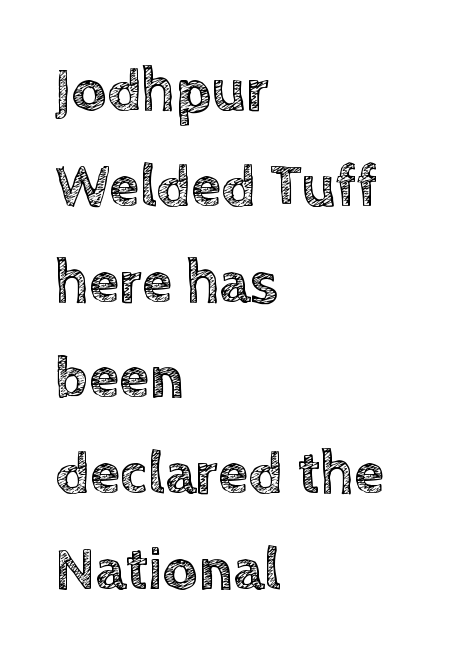
{"italic": "no", "width": "normal", "x_height": "large", "monospaced": "no", "underline": "no", "align": "left", "line_spacing": "normal", "line_spacing_ratio": 1.57, "letter_spacing": "normal", "letter_spacing_em": 0.0, "glyph_px": 61}
